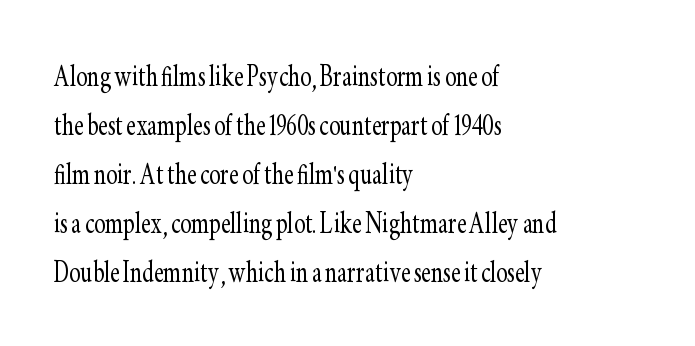
{"serif": "yes", "italic": "no", "bold": "no", "weight": "light", "width": "condensed", "stroke_contrast": "low", "x_height": "small", "monospaced": "no", "underline": "no", "align": "left", "line_spacing": "normal", "line_spacing_ratio": 1.44, "letter_spacing": "normal", "letter_spacing_em": 0.0, "glyph_px": 34}
